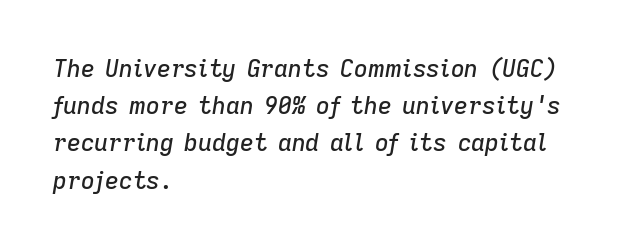
Q: Is the text italic (slanted)? A: Yes, it leans right by about 9 degrees.
Q: Is the text underlined? A: No.
Q: How is the paragraph aligned? A: Left-aligned.
Q: Is the spacing between letters normal or unusually wide? A: Normal.
Q: Is the spacing between lines tight, normal or loose? A: Normal.
